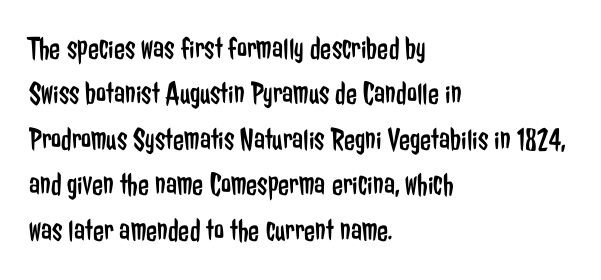
Q: Is the text bold? A: No.
Q: Is the text italic (slanted)? A: No, it is upright.
Q: Is the typeface a serif or a sans-serif typeface? A: Sans-serif.
Q: Is the text underlined? A: No.
Q: How is the paragraph aligned? A: Left-aligned.
Q: Is the spacing between letters normal or unusually wide? A: Normal.
Q: Is the spacing between lines tight, normal or loose? A: Normal.
Q: Width (condensed, normal, or wide)? A: Condensed.
Q: Stroke contrast? A: Low.
Q: x-height? A: Medium.
Q: Monospaced? A: No.
